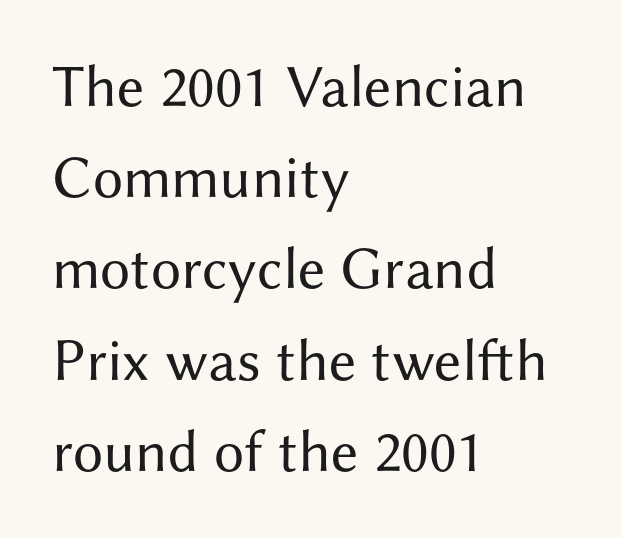
{"serif": "no", "italic": "no", "bold": "no", "weight": "regular", "width": "normal", "stroke_contrast": "medium", "x_height": "medium", "monospaced": "no", "underline": "no", "align": "left", "line_spacing": "normal", "line_spacing_ratio": 1.52, "letter_spacing": "normal", "letter_spacing_em": 0.0, "glyph_px": 60}
